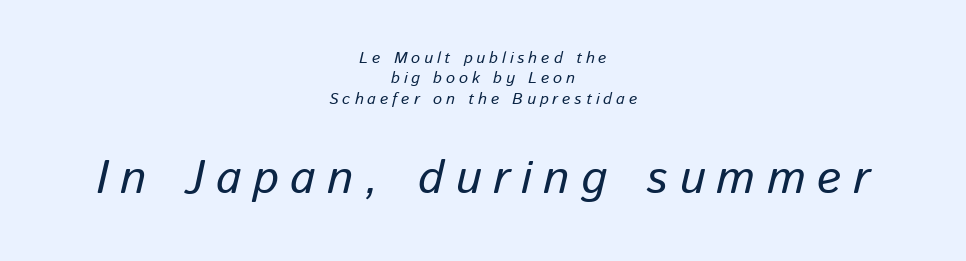
{"italic": "yes", "lean": "right", "slant_degrees": 13, "width": "normal", "stroke_contrast": "low", "x_height": "medium", "monospaced": "no", "underline": "no", "align": "center", "line_spacing": "normal", "line_spacing_ratio": 1.28, "letter_spacing": "wide", "letter_spacing_em": 0.25, "larger_block": "second", "size_ratio": 2.94, "glyph_px": 47}
